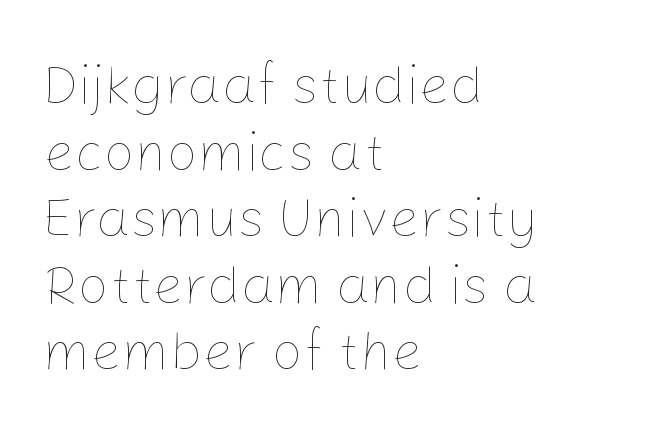
Ordinary non-slanted type is in use. A typesetter would call this proportional, since set widths differ per character. Compared with a typical body face, this is equally light or lighter still. The lines are quadded left. Underlining? Definitely not there. Here the glyphs are tracked normally, forming tight word shapes.
